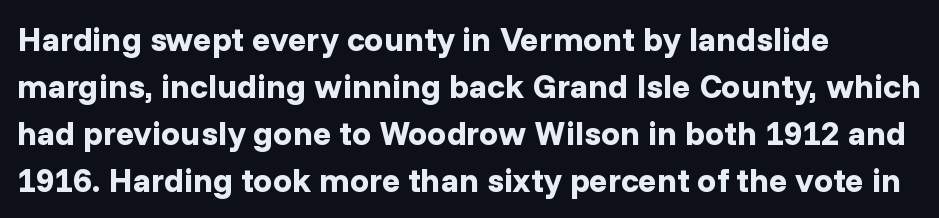
The image shows 34 px bold sans-serif type, upright; set left-aligned, normal line spacing (1.38x), normal letter spacing, not underlined; low stroke contrast and a medium x-height.
